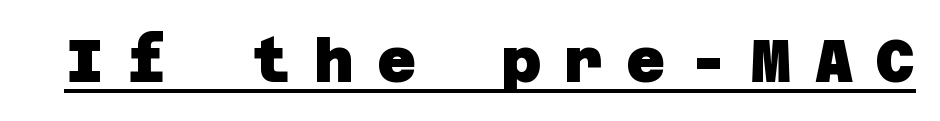
Q: Is the text bold? A: Yes.
Q: Is the typeface a serif or a sans-serif typeface? A: Sans-serif.
Q: Is the text underlined? A: Yes.
Q: Is the spacing between letters normal or unusually wide? A: Unusually wide.
Q: Width (condensed, normal, or wide)? A: Normal.
Q: Stroke contrast? A: Low.
Q: x-height? A: Large.
